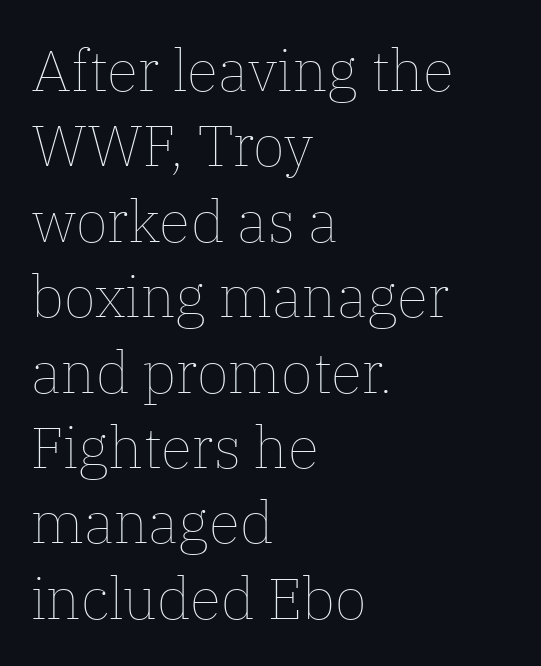
Q: Is the text bold? A: No.
Q: Is the text italic (slanted)? A: No, it is upright.
Q: Is the text underlined? A: No.
Q: How is the paragraph aligned? A: Left-aligned.
Q: Is the spacing between letters normal or unusually wide? A: Normal.
Q: Is the spacing between lines tight, normal or loose? A: Normal.
Q: Width (condensed, normal, or wide)? A: Normal.
Q: Stroke contrast? A: Low.
Q: x-height? A: Medium.
Q: Monospaced? A: No.
